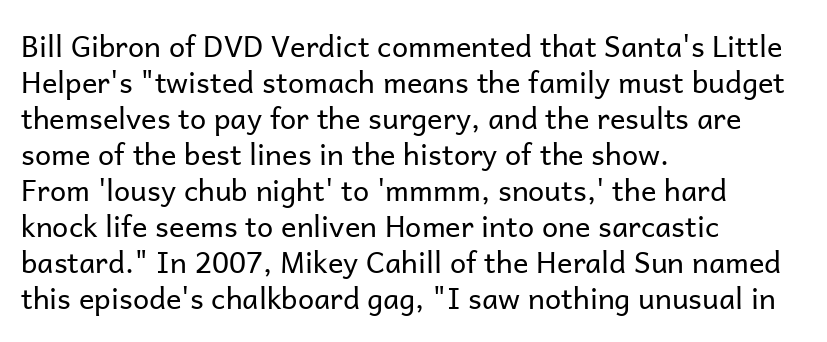
Q: Is the text bold? A: No.
Q: Is the text italic (slanted)? A: No, it is upright.
Q: Is the typeface a serif or a sans-serif typeface? A: Sans-serif.
Q: Is the text underlined? A: No.
Q: How is the paragraph aligned? A: Left-aligned.
Q: Is the spacing between letters normal or unusually wide? A: Normal.
Q: Width (condensed, normal, or wide)? A: Normal.
Q: Stroke contrast? A: Low.
Q: x-height? A: Medium.
Q: Monospaced? A: No.
